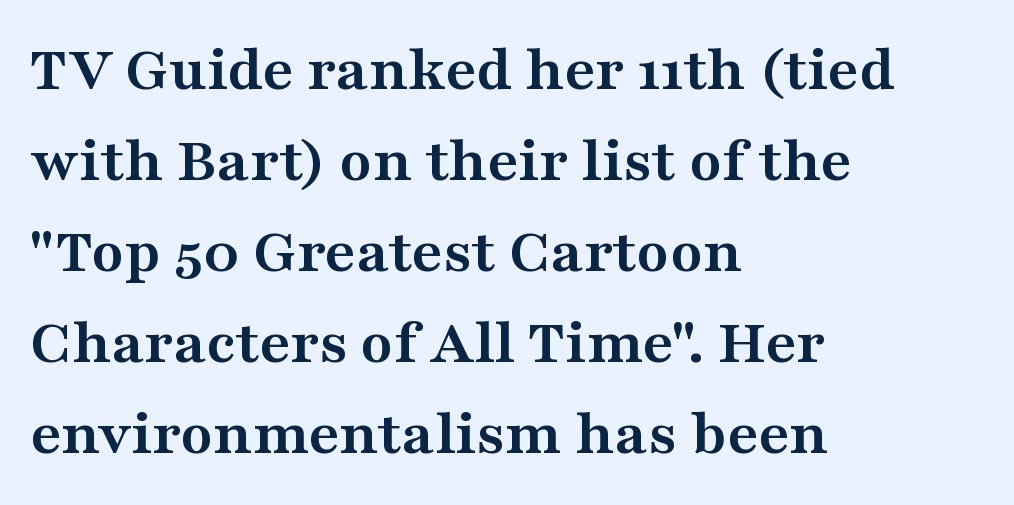
{"serif": "yes", "italic": "no", "bold": "yes", "weight": "semibold", "width": "wide", "stroke_contrast": "medium", "x_height": "medium", "monospaced": "no", "underline": "no", "align": "left", "line_spacing": "normal", "line_spacing_ratio": 1.38, "letter_spacing": "normal", "letter_spacing_em": 0.0, "glyph_px": 66}
